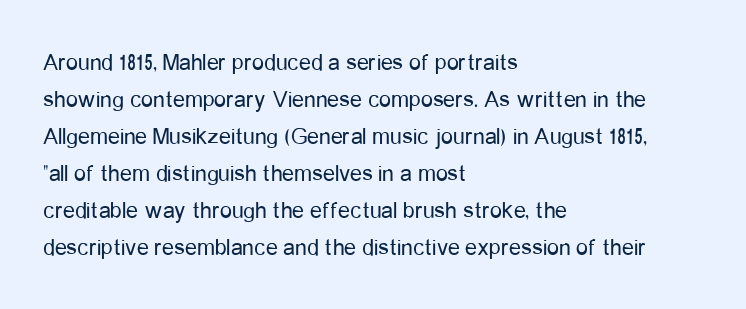
Vertical strokes here are truly vertical. Every row of glyphs begins at an identical x-position on the left. Between one letter and the next there's only the usual sliver of space. Only glyphs here, with clear space below each row.
